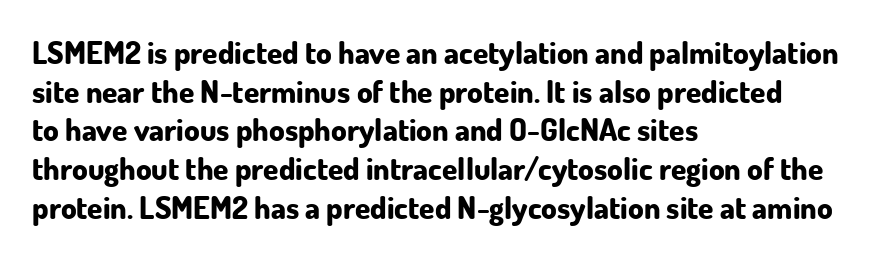
Q: Is the text bold? A: Yes.
Q: Is the text italic (slanted)? A: No, it is upright.
Q: Is the typeface a serif or a sans-serif typeface? A: Sans-serif.
Q: Is the text underlined? A: No.
Q: How is the paragraph aligned? A: Left-aligned.
Q: Is the spacing between letters normal or unusually wide? A: Normal.
Q: Is the spacing between lines tight, normal or loose? A: Normal.
Q: Width (condensed, normal, or wide)? A: Normal.
Q: Stroke contrast? A: Low.
Q: x-height? A: Small.
Q: Monospaced? A: No.
